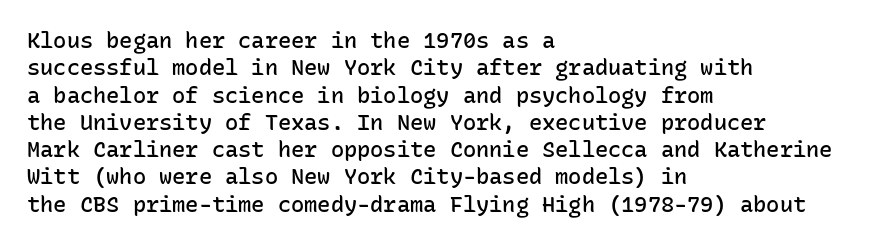
Q: Is the text bold? A: Semi-bold.
Q: Is the text italic (slanted)? A: No, it is upright.
Q: Is the text underlined? A: No.
Q: How is the paragraph aligned? A: Left-aligned.
Q: Is the spacing between letters normal or unusually wide? A: Normal.
